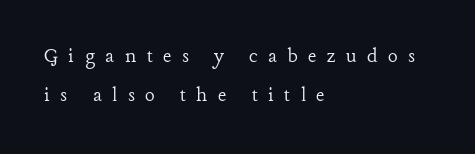
Q: Is the text bold? A: No.
Q: Is the text italic (slanted)? A: No, it is upright.
Q: Is the text underlined? A: No.
Q: How is the paragraph aligned? A: Left-aligned.
Q: Is the spacing between letters normal or unusually wide? A: Unusually wide.
